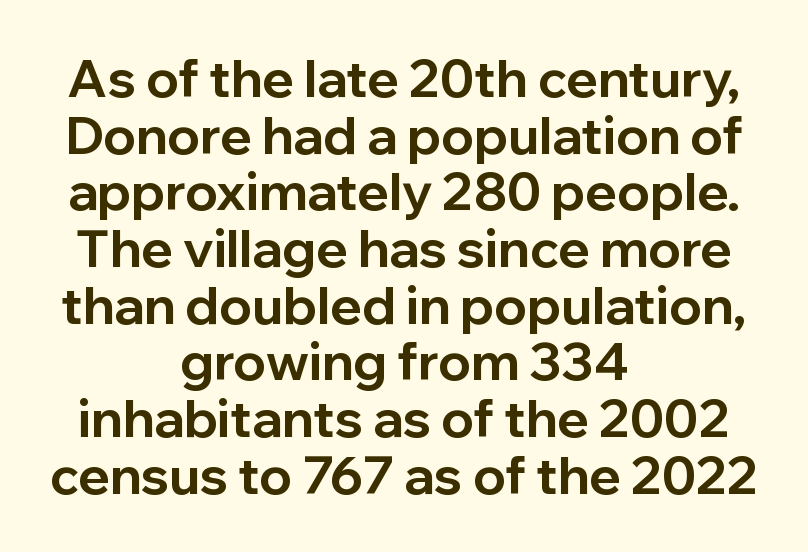
Leading is clearly below the norm, producing a dense column. Honestly, there is no underline to notice here at all. In terms of weight, the rendering is a true, heavy bold. Serifs: no, the terminals of the letterforms are clean. Spacing verdict: proportional, widths tailored to each character. Tracking value appears to be zero — textbook default spacing.
